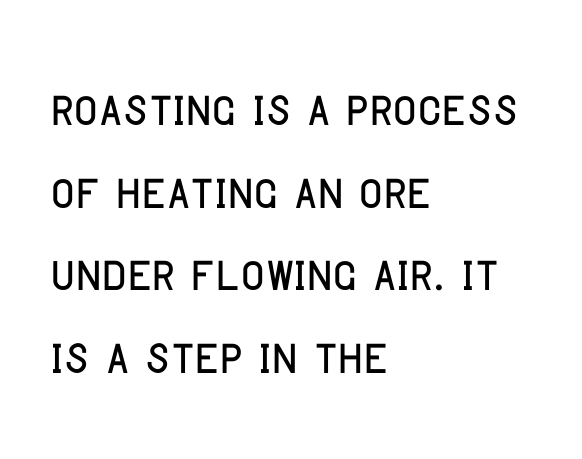
{"serif": "no", "italic": "no", "width": "condensed", "stroke_contrast": "low", "x_height": "large", "monospaced": "no", "underline": "no", "align": "left", "line_spacing": "normal", "line_spacing_ratio": 1.27, "letter_spacing": "normal", "letter_spacing_em": 0.0, "glyph_px": 65}
